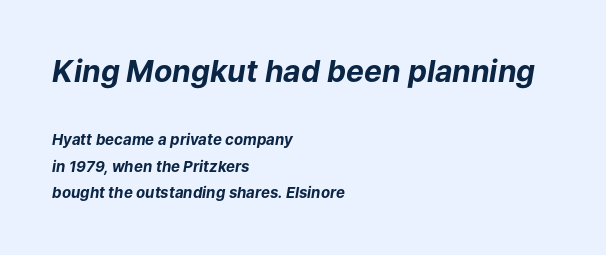
Think of a printed novel: that variable character pitch is what you see here. These lines were composed using italics. Horizontal alignment here is leftward, the default for most running prose. Tracking here is standard; glyphs follow each other at the usual distance. The area under the type is left untouched.
